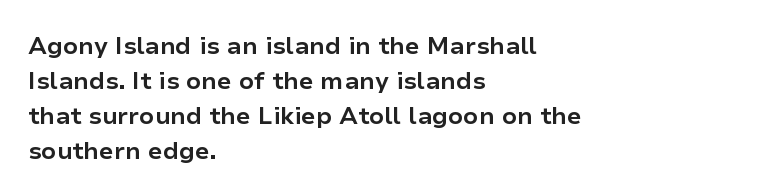
The image shows 24 px bold type, upright; set left-aligned, normal line spacing (1.46x), normal letter spacing, not underlined.
